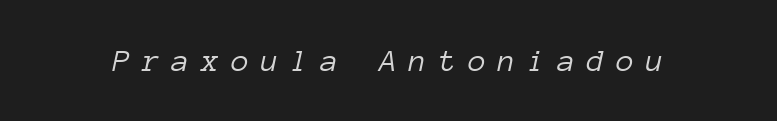
The passage shown leans; its letterforms are oblique. Decoration check: the copy has no underline. Each letter, wide or thin by design, is forced into the same width here. The cut favours lightness, reaching ordinary text weight at its darkest. Each word looks stretched out because of the extra space between its letters.
